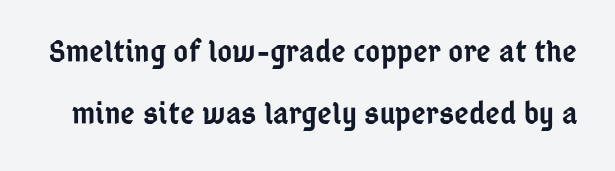
{"serif": "no", "italic": "no", "bold": "semi", "weight": "semibold", "width": "condensed", "stroke_contrast": "low", "x_height": "medium", "monospaced": "no", "underline": "no", "line_spacing": "loose", "line_spacing_ratio": 1.95, "letter_spacing": "normal", "letter_spacing_em": 0.0, "glyph_px": 32}
